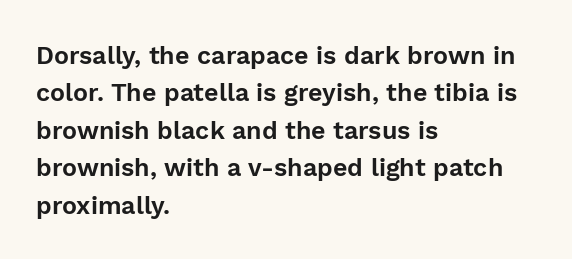
The image shows 25 px text type, upright; set left-aligned, normal line spacing (1.5x), normal letter spacing, not underlined.
